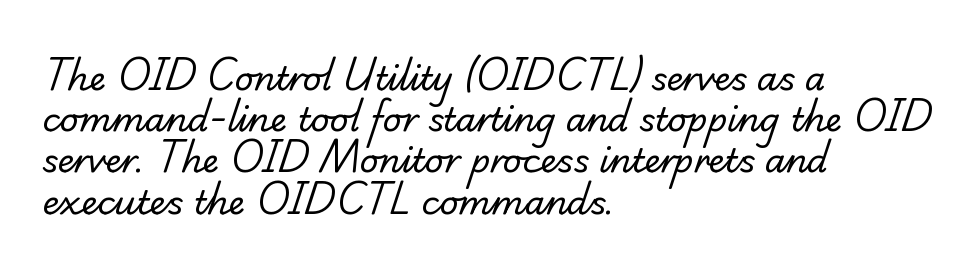
Q: Is the text bold? A: No.
Q: Is the typeface a serif or a sans-serif typeface? A: Serif.
Q: Is the text underlined? A: No.
Q: How is the paragraph aligned? A: Left-aligned.
Q: Is the spacing between letters normal or unusually wide? A: Normal.
Q: Is the spacing between lines tight, normal or loose? A: Normal.
Q: Width (condensed, normal, or wide)? A: Normal.
Q: Stroke contrast? A: Low.
Q: x-height? A: Small.
Q: Monospaced? A: No.
